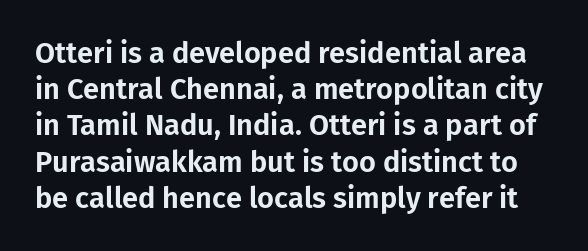
The image shows 29 px sans-serif type, upright; set normal line spacing (1.25x), normal letter spacing, not underlined; low stroke contrast and a medium x-height.
